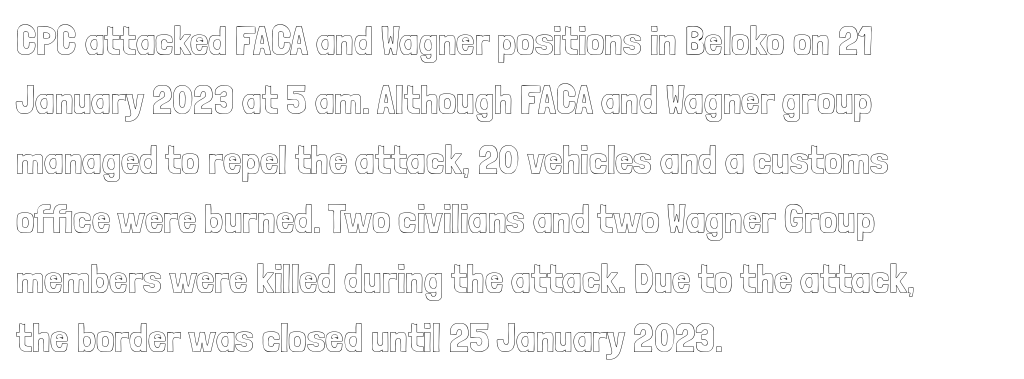
{"italic": "no", "width": "condensed", "x_height": "medium", "monospaced": "no", "underline": "no", "align": "left", "line_spacing": "normal", "line_spacing_ratio": 1.45, "letter_spacing": "normal", "letter_spacing_em": 0.0, "glyph_px": 41}
